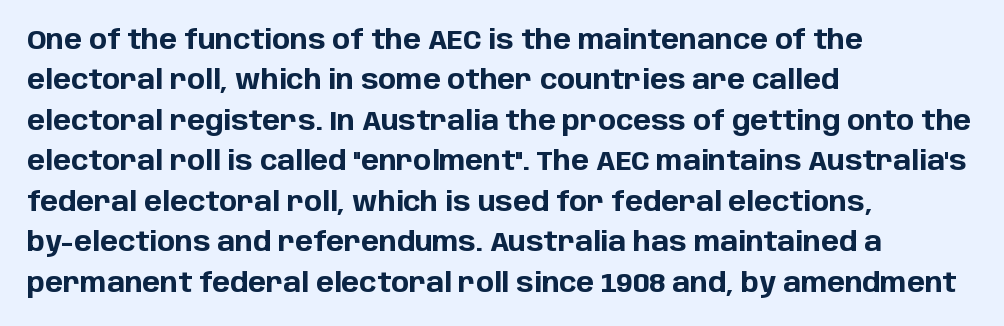
{"italic": "no", "bold": "yes", "underline": "no", "align": "left", "line_spacing": "normal", "line_spacing_ratio": 1.5, "letter_spacing": "normal", "letter_spacing_em": 0.0, "glyph_px": 27}
